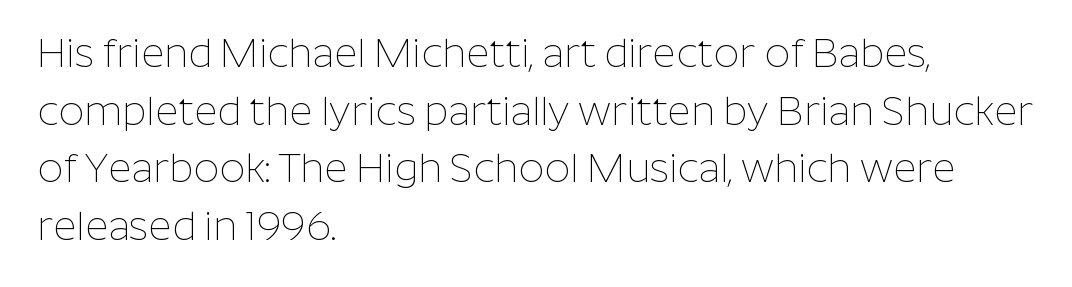
Q: Is the text bold? A: No.
Q: Is the text italic (slanted)? A: No, it is upright.
Q: Is the typeface a serif or a sans-serif typeface? A: Sans-serif.
Q: Is the text underlined? A: No.
Q: How is the paragraph aligned? A: Left-aligned.
Q: Is the spacing between letters normal or unusually wide? A: Normal.
Q: Is the spacing between lines tight, normal or loose? A: Normal.
Q: Width (condensed, normal, or wide)? A: Normal.
Q: Stroke contrast? A: Low.
Q: x-height? A: Medium.
Q: Monospaced? A: No.
